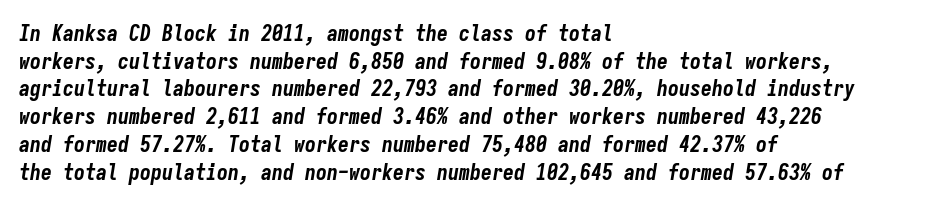
{"italic": "yes", "lean": "right", "slant_degrees": 9, "bold": "yes", "underline": "no", "align": "left", "line_spacing": "normal", "line_spacing_ratio": 1.26, "letter_spacing": "normal", "letter_spacing_em": 0.0, "glyph_px": 22}
